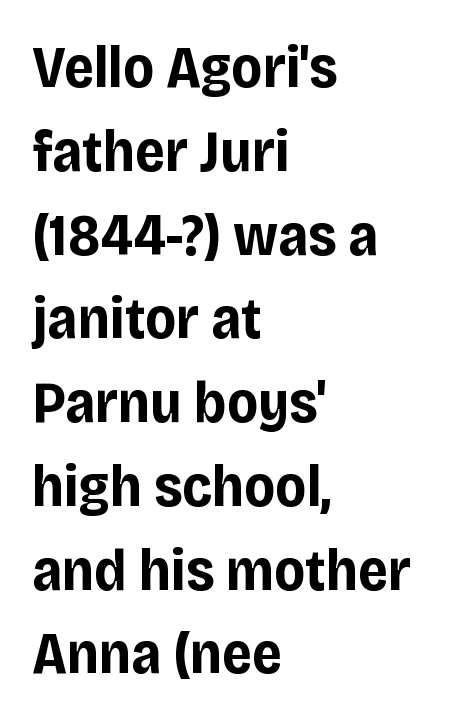
{"serif": "no", "italic": "no", "bold": "yes", "weight": "bold", "width": "normal", "stroke_contrast": "low", "x_height": "large", "monospaced": "no", "underline": "no", "align": "left", "line_spacing": "normal", "line_spacing_ratio": 1.42, "letter_spacing": "normal", "letter_spacing_em": 0.0, "glyph_px": 59}
